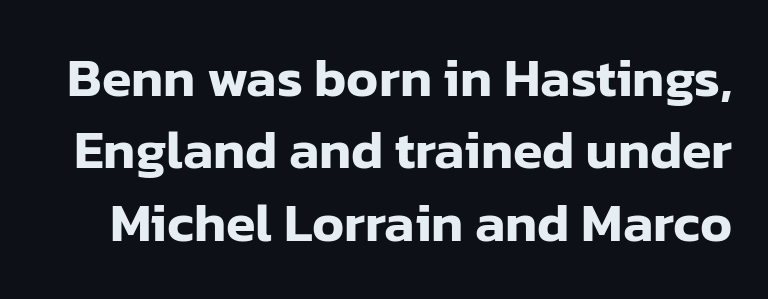
{"serif": "no", "italic": "no", "width": "normal", "stroke_contrast": "low", "x_height": "medium", "monospaced": "no", "underline": "no", "line_spacing": "normal", "line_spacing_ratio": 1.34, "letter_spacing": "normal", "letter_spacing_em": 0.0, "glyph_px": 54}
